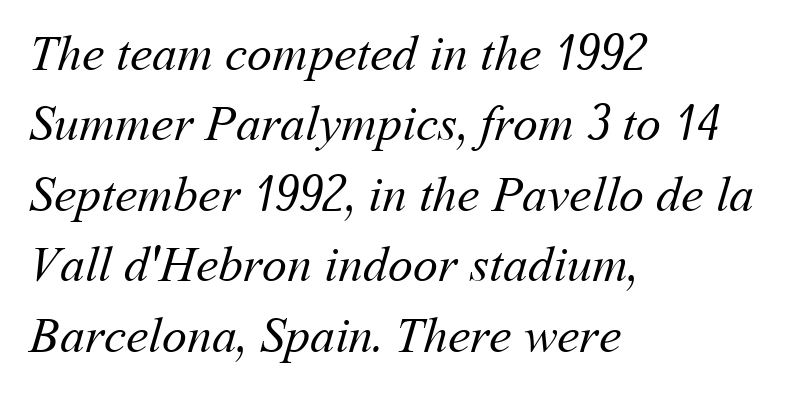
{"bold": "no", "weight": "regular", "width": "normal", "stroke_contrast": "medium", "x_height": "medium", "monospaced": "no", "underline": "no", "align": "left", "line_spacing": "normal", "line_spacing_ratio": 1.41, "letter_spacing": "normal", "letter_spacing_em": 0.0, "glyph_px": 50}
